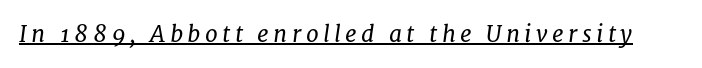
The image shows 23 px text type, italic (leaning right); set underlined.
